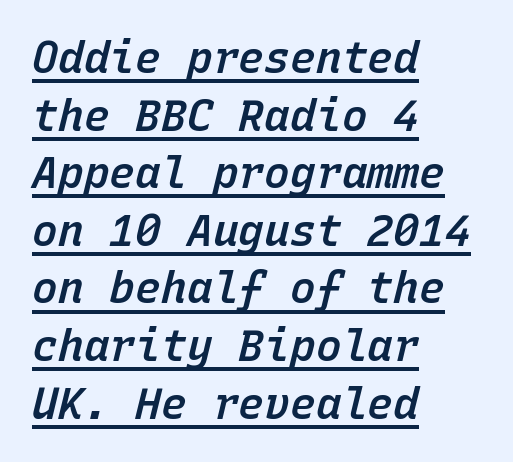
{"italic": "yes", "lean": "right", "slant_degrees": 15, "bold": "semi", "weight": "semibold", "width": "normal", "stroke_contrast": "low", "x_height": "medium", "monospaced": "yes", "underline": "yes", "align": "left", "line_spacing": "normal", "line_spacing_ratio": 1.34, "letter_spacing": "normal", "letter_spacing_em": 0.0, "glyph_px": 43}
